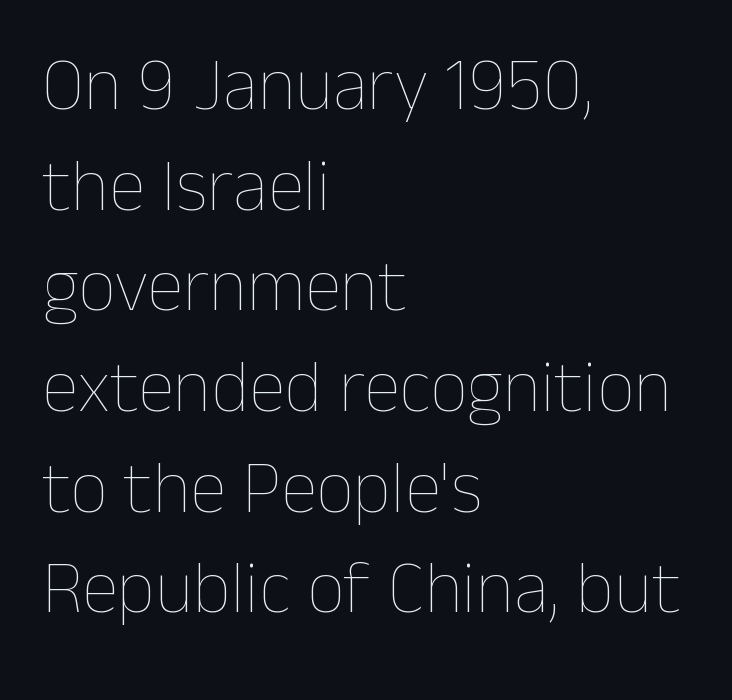
Glance below the letters and you will spot only blank space. Every character sits straight up, as roman type does. Stems and bowls with no extra thickness — not bold. A student would call this left alignment; a typographer would say flush left, rag right. Each letter keeps its own natural width here, so spacing adapts to shape. Vertical spacing — default.
